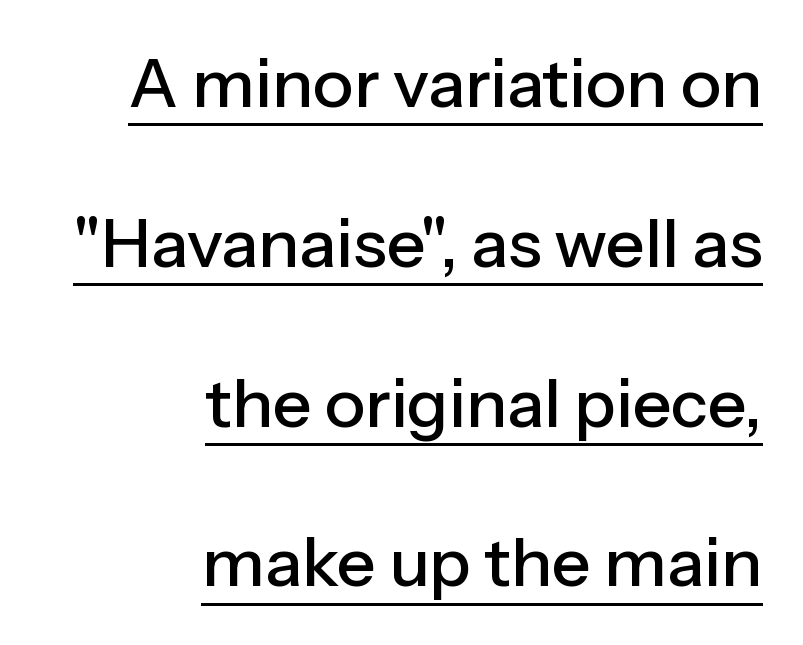
Ascenders rise straight up at ninety degrees. Summary of vertical rhythm: relaxed, with wide interline spacing. Nothing sits at the stroke ends, so this counts as sans-serif. Underline: present.
